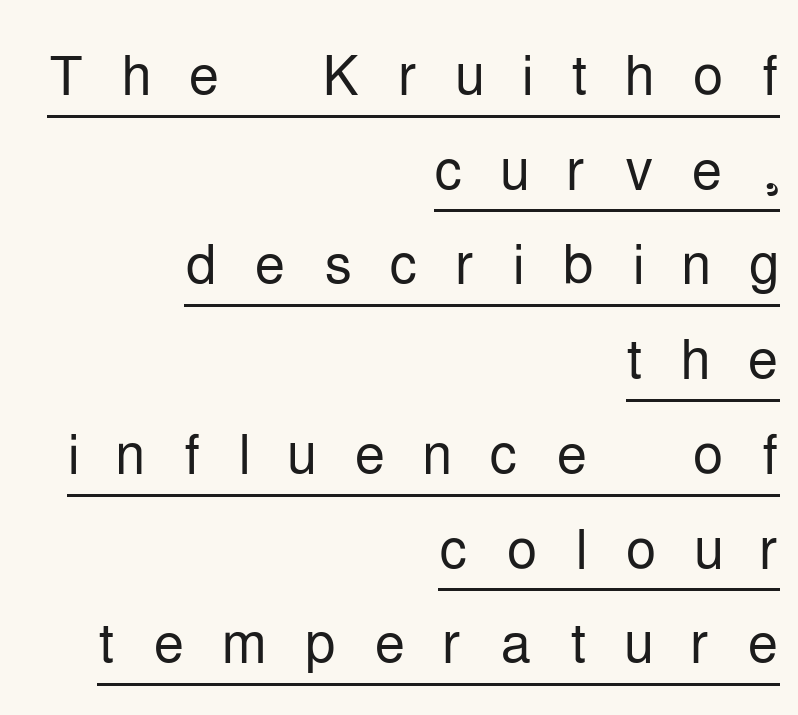
If you drew a line through each stem, it would be perfectly vertical. The letterforms stand isolated, each surrounded by extra space. Unlike a traditional serif, this face leaves its strokes unadorned. The passage shown is typed in a proportional face where columns would drift. Somebody hit Ctrl+U on this one — the words are underlined. Stems here are at most as thick as an everyday book face.
